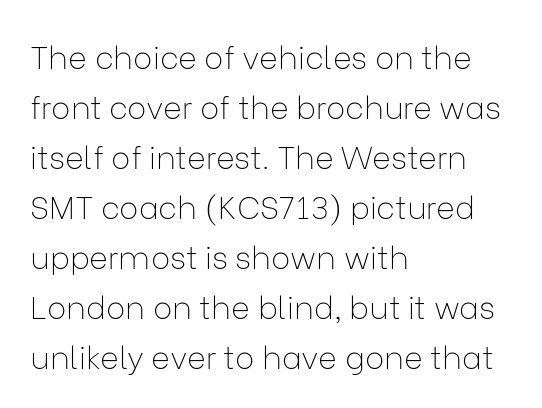
Q: Is the text bold? A: No.
Q: Is the text italic (slanted)? A: No, it is upright.
Q: Is the typeface a serif or a sans-serif typeface? A: Sans-serif.
Q: Is the text underlined? A: No.
Q: How is the paragraph aligned? A: Left-aligned.
Q: Is the spacing between letters normal or unusually wide? A: Normal.
Q: Is the spacing between lines tight, normal or loose? A: Normal.
Q: Width (condensed, normal, or wide)? A: Normal.
Q: Stroke contrast? A: Low.
Q: x-height? A: Medium.
Q: Monospaced? A: No.
